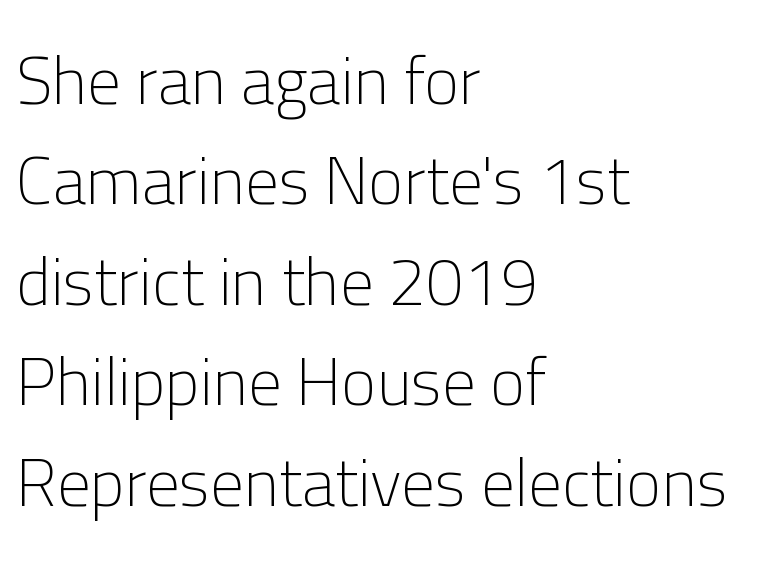
Look at the bottom of the vertical strokes: they stop flat, with no serifs. The weight would be labelled regular, book, light, or lighter still. Letter spacing: default. Upright lettering throughout.
